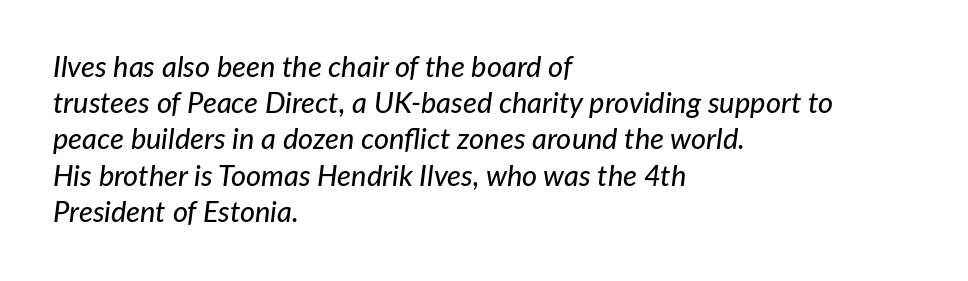
Tall strokes in this sample are angled rather than plumb. Tracking here is standard; glyphs follow each other at the usual distance. Successive baselines arrive at the customary interval. Note the varied advance widths — an 'i' is clearly narrower than an 'm'. One-word summary of the alignment: left. The gap between lines stays unmarked.
